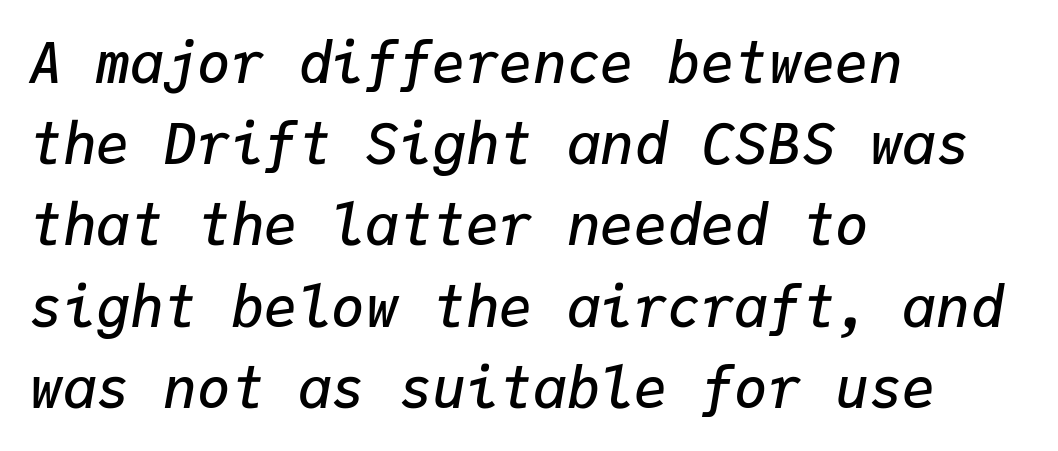
{"italic": "yes", "lean": "right", "slant_degrees": 9, "bold": "semi", "weight": "semibold", "width": "normal", "stroke_contrast": "low", "x_height": "medium", "monospaced": "yes", "underline": "no", "align": "left", "line_spacing": "normal", "line_spacing_ratio": 1.45, "letter_spacing": "normal", "letter_spacing_em": 0.0, "glyph_px": 56}
